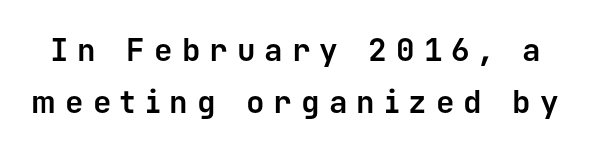
The image shows 31 px bold sans-serif type, upright, monospaced; set normal line spacing (1.68x), unusually wide letter spacing (+0.29 em), not underlined; low stroke contrast and a medium x-height.
